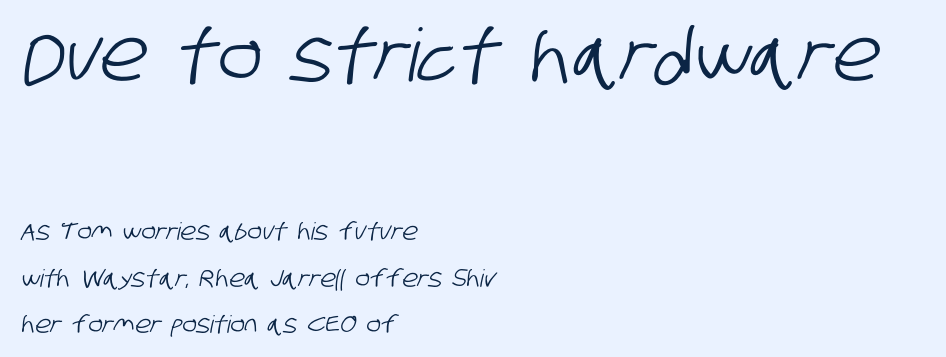
Is the block centered? No — it sits flush against the left margin. Nothing unusual about the tracking: characters are spaced as the font intends. Do the characters align in a grid? No, the font is proportional. The rendering shrinks the type as you move from the upper chunk to the lower. The typeface chosen for these lines omits serifs. Loosely led — the rows are spread out.
